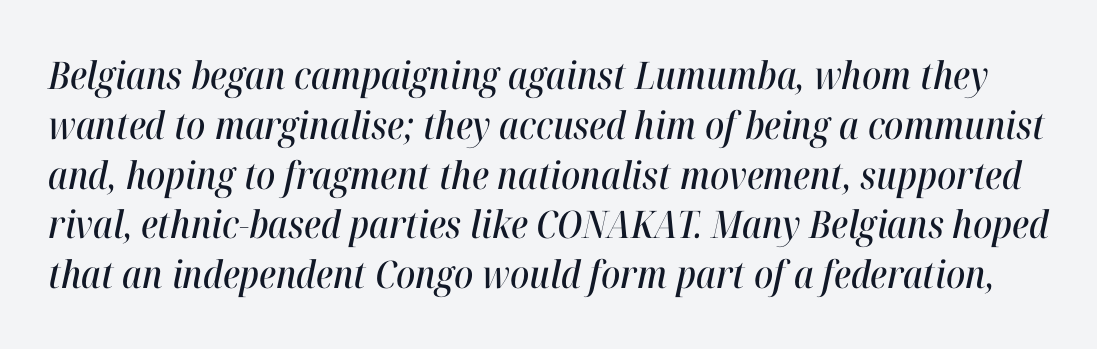
Q: Is the text italic (slanted)? A: Yes, it leans right by about 12 degrees.
Q: Is the text underlined? A: No.
Q: Is the spacing between letters normal or unusually wide? A: Normal.
Q: Is the spacing between lines tight, normal or loose? A: Normal.
Q: Width (condensed, normal, or wide)? A: Condensed.
Q: Stroke contrast? A: High.
Q: x-height? A: Medium.
Q: Monospaced? A: No.
